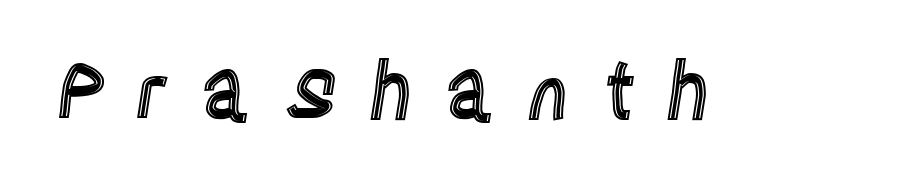
Q: Is the text italic (slanted)? A: Yes.
Q: Is the text underlined? A: No.
Q: Is the spacing between letters normal or unusually wide? A: Unusually wide.
Q: Width (condensed, normal, or wide)? A: Condensed.
Q: x-height? A: Large.
Q: Monospaced? A: No.
